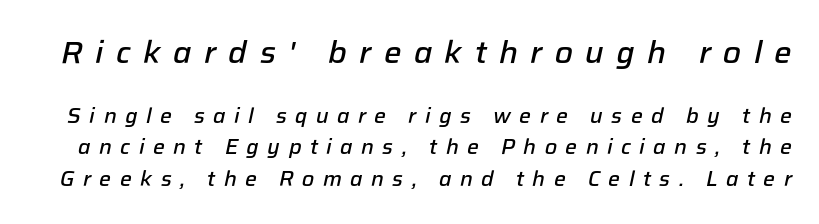
Proportional: the letters do not fall into vertical columns. Every letter is mildly thick-stroked: semibold rather than bold. These lines have a slow, spaced-out rhythm from letter to letter. This rendering features lettering with no underline. This is oblique type, the kind used for emphasis or titles.
